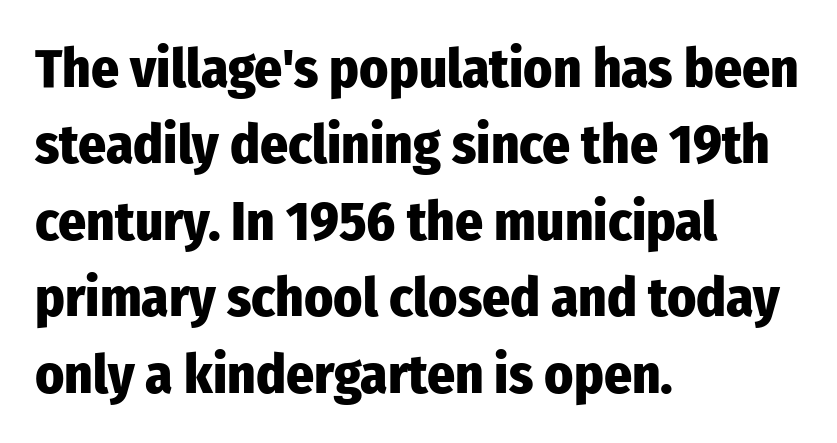
{"serif": "no", "italic": "no", "bold": "yes", "weight": "heavy", "width": "condensed", "stroke_contrast": "low", "x_height": "medium", "monospaced": "no", "underline": "no", "align": "left", "line_spacing": "normal", "line_spacing_ratio": 1.39, "letter_spacing": "normal", "letter_spacing_em": 0.0, "glyph_px": 55}
